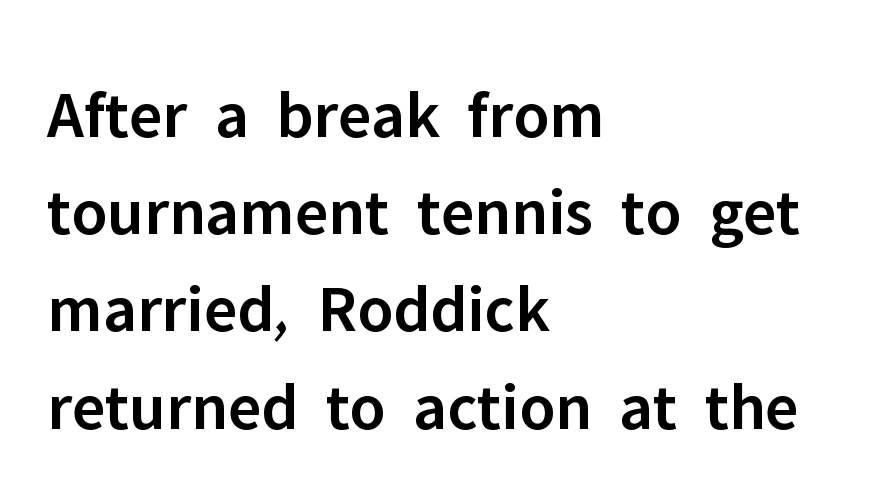
The image shows 68 px semibold sans-serif type, upright; set left-aligned, normal line spacing (1.43x), normal letter spacing, not underlined; low stroke contrast and a medium x-height.
